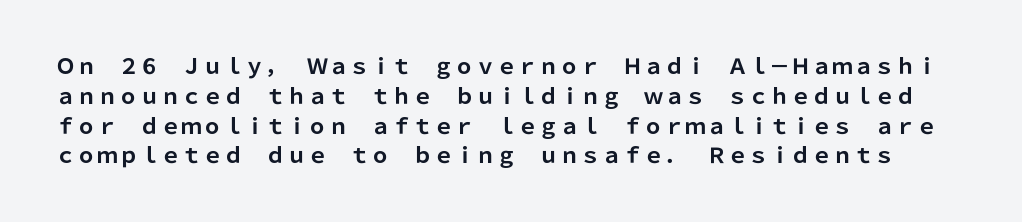
Q: Is the text bold? A: Yes.
Q: Is the text italic (slanted)? A: No, it is upright.
Q: Is the text underlined? A: No.
Q: Is the spacing between letters normal or unusually wide? A: Normal.
Q: Is the spacing between lines tight, normal or loose? A: Normal.
